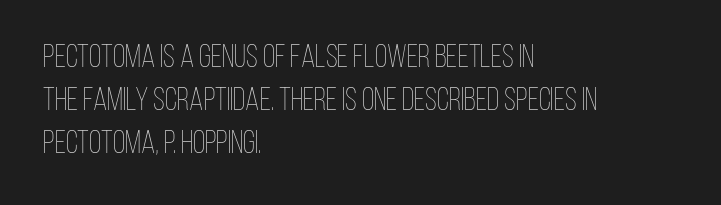
The image shows 32 px thin, condensed type, upright; set left-aligned, normal line spacing (1.35x), normal letter spacing, not underlined; low stroke contrast and a large x-height.
